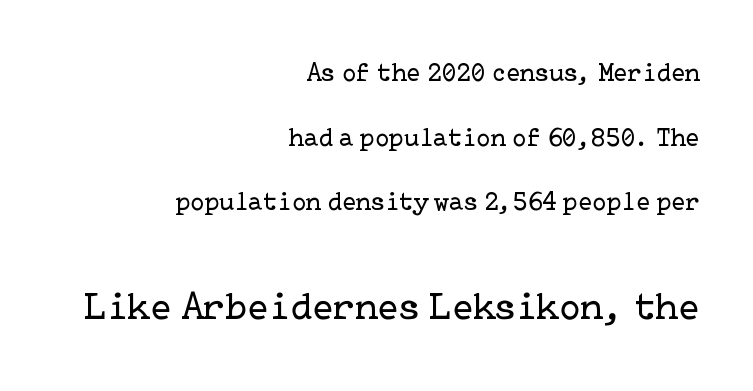
{"serif": "yes", "italic": "no", "bold": "no", "weight": "regular", "width": "normal", "stroke_contrast": "low", "x_height": "medium", "underline": "no", "align": "right", "line_spacing": "loose", "line_spacing_ratio": 2.49, "letter_spacing": "normal", "letter_spacing_em": 0.0, "larger_block": "second", "size_ratio": 1.5, "glyph_px": 39}
